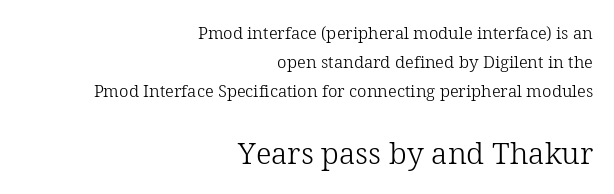
{"serif": "yes", "italic": "no", "bold": "no", "weight": "light", "width": "normal", "stroke_contrast": "low", "x_height": "medium", "monospaced": "no", "underline": "no", "align": "right", "line_spacing_ratio": 1.72, "letter_spacing": "normal", "letter_spacing_em": 0.0, "larger_block": "second", "size_ratio": 1.76, "glyph_px": 30}
